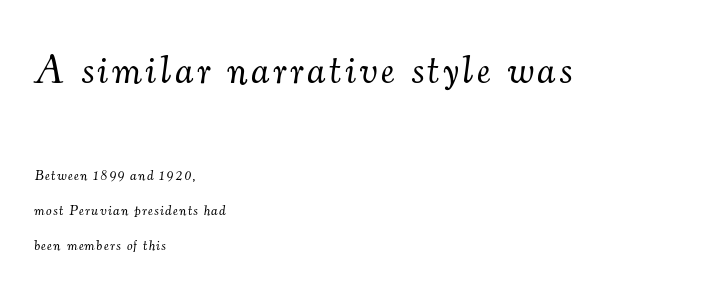
The image shows 39 px light serif type, italic (leaning right); set left-aligned, loose line spacing (2.49x), not underlined; the first (top) block is 2.79x larger; medium stroke contrast and a small x-height.
